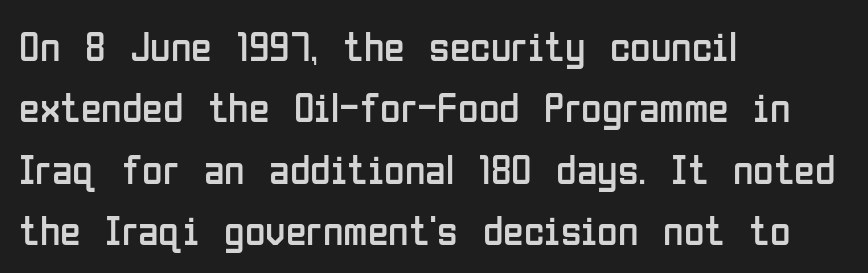
{"serif": "no", "italic": "no", "bold": "no", "weight": "regular", "width": "condensed", "stroke_contrast": "low", "x_height": "medium", "monospaced": "no", "underline": "no", "align": "left", "line_spacing": "normal", "line_spacing_ratio": 1.46, "letter_spacing": "normal", "letter_spacing_em": 0.0, "glyph_px": 42}
